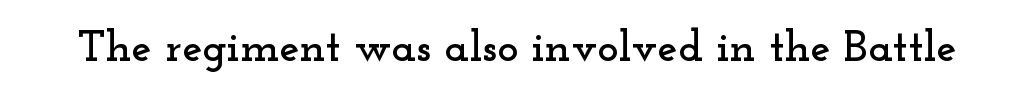
Q: Is the text italic (slanted)? A: No, it is upright.
Q: Is the typeface a serif or a sans-serif typeface? A: Serif.
Q: Is the text underlined? A: No.
Q: Is the spacing between letters normal or unusually wide? A: Normal.
Q: Width (condensed, normal, or wide)? A: Wide.
Q: Stroke contrast? A: Low.
Q: x-height? A: Small.
Q: Monospaced? A: No.
